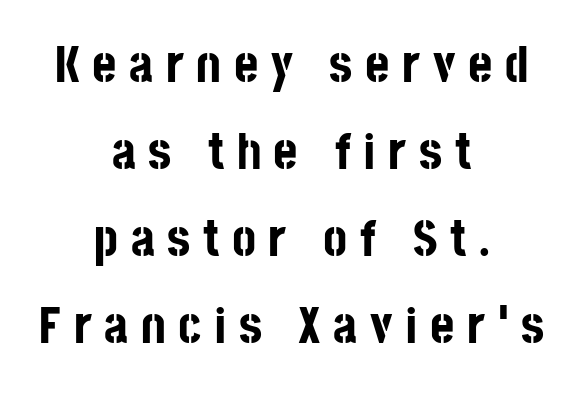
Q: Is the text bold? A: Yes.
Q: Is the text italic (slanted)? A: No, it is upright.
Q: Is the typeface a serif or a sans-serif typeface? A: Sans-serif.
Q: Is the text underlined? A: No.
Q: How is the paragraph aligned? A: Centered.
Q: Is the spacing between letters normal or unusually wide? A: Unusually wide.
Q: Is the spacing between lines tight, normal or loose? A: Normal.
Q: Width (condensed, normal, or wide)? A: Condensed.
Q: Stroke contrast? A: Low.
Q: x-height? A: Large.
Q: Monospaced? A: No.
